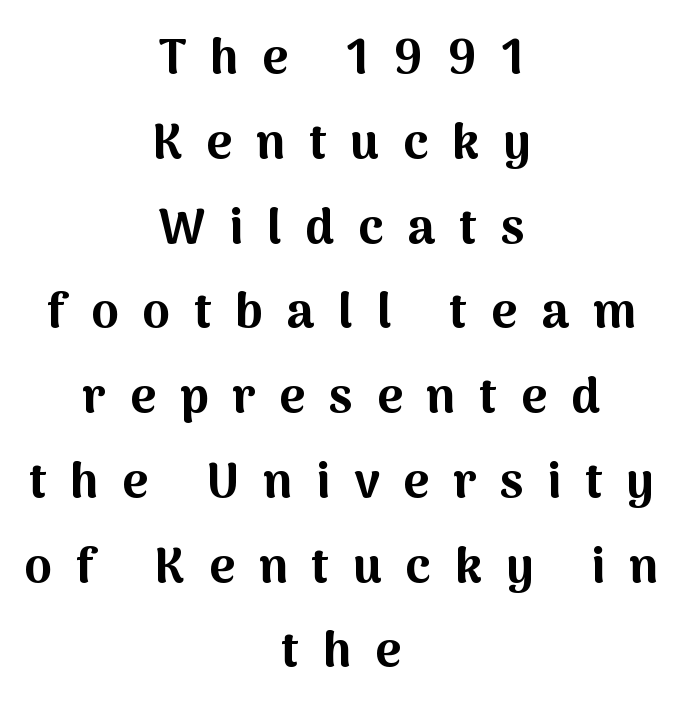
Q: Is the text bold? A: Yes.
Q: Is the text italic (slanted)? A: No, it is upright.
Q: Is the typeface a serif or a sans-serif typeface? A: Sans-serif.
Q: Is the text underlined? A: No.
Q: How is the paragraph aligned? A: Centered.
Q: Is the spacing between letters normal or unusually wide? A: Unusually wide.
Q: Width (condensed, normal, or wide)? A: Normal.
Q: Stroke contrast? A: Medium.
Q: x-height? A: Medium.
Q: Monospaced? A: No.
